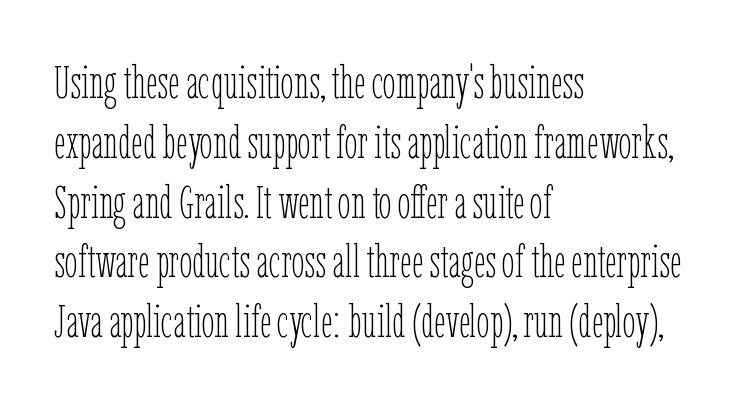
The image shows 46 px thin, condensed type, upright; set left-aligned, normal line spacing (1.3x), normal letter spacing, not underlined; low stroke contrast and a medium x-height.
